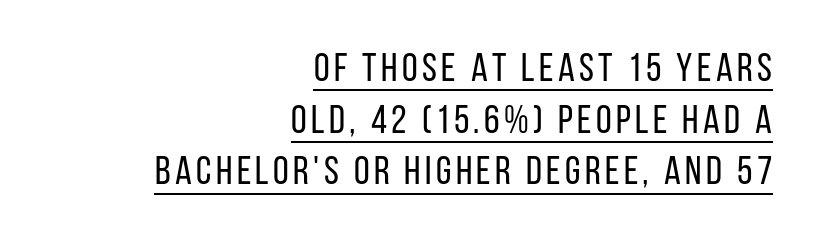
If you measured baseline to baseline, you'd find a middling distance. The passage shown is typeset with a sans-serif family. The lines in this sample share a right terminus and differ only in where they begin. The glyphs are accompanied by a horizontal stroke just below them. Stroke mass is kept to a normal reading level or below. Posture: vertical.
